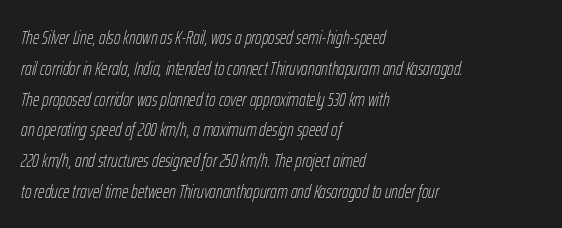
Q: Is the text bold? A: No.
Q: Is the text italic (slanted)? A: Yes, it leans right by about 12 degrees.
Q: Is the text underlined? A: No.
Q: How is the paragraph aligned? A: Left-aligned.
Q: Is the spacing between letters normal or unusually wide? A: Normal.
Q: Is the spacing between lines tight, normal or loose? A: Normal.
